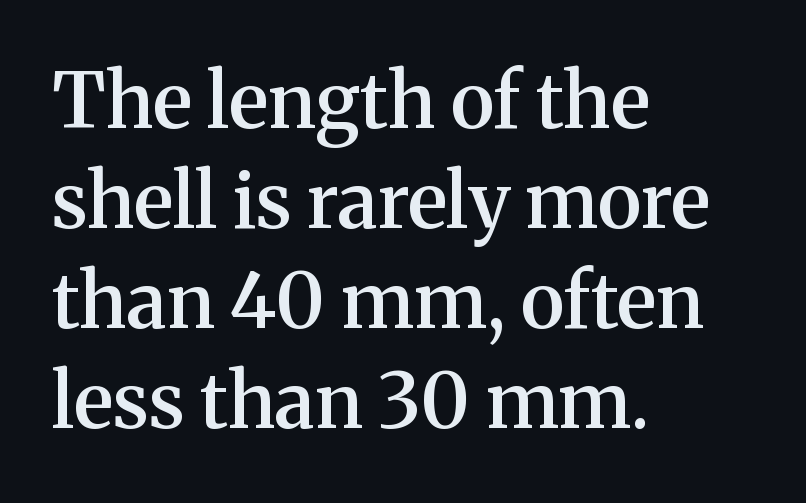
{"serif": "yes", "italic": "no", "bold": "semi", "weight": "semibold", "width": "normal", "stroke_contrast": "medium", "x_height": "medium", "monospaced": "no", "underline": "no", "align": "left", "line_spacing": "normal", "line_spacing_ratio": 1.3, "letter_spacing": "normal", "letter_spacing_em": 0.0, "glyph_px": 77}
